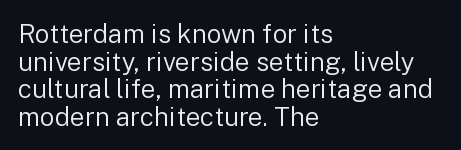
The words here are not underlined. Italic? Not at all — the glyphs are vertical. The line texture is even and compact thanks to regular tracking. Weight class: somewhere from thin through regular.
